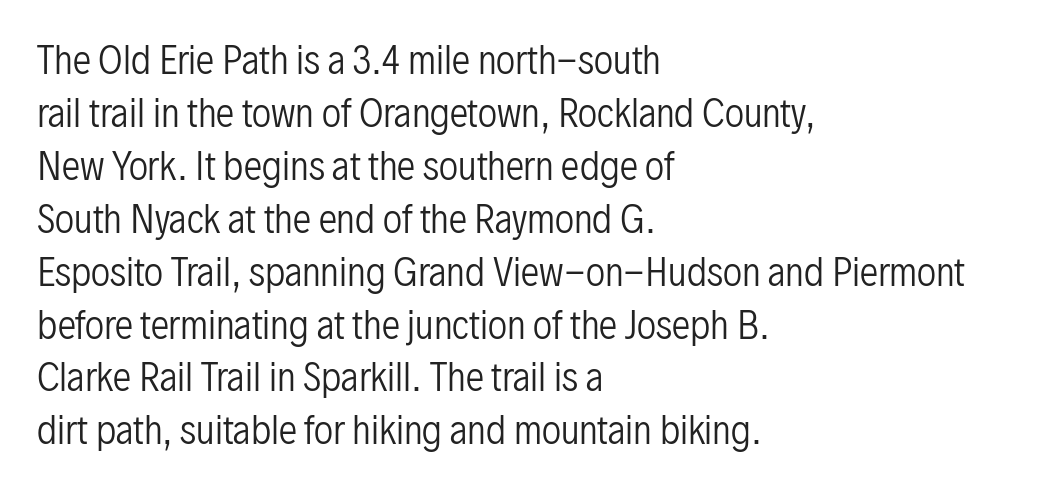
The image shows 37 px regular-weight, condensed sans-serif type, upright; set left-aligned, normal line spacing (1.43x), normal letter spacing, not underlined; low stroke contrast and a medium x-height.
